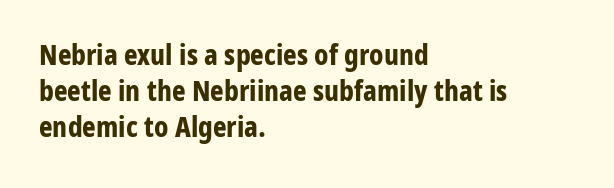
Q: Is the text bold? A: Yes.
Q: Is the text italic (slanted)? A: No, it is upright.
Q: Is the typeface a serif or a sans-serif typeface? A: Sans-serif.
Q: Is the text underlined? A: No.
Q: How is the paragraph aligned? A: Left-aligned.
Q: Is the spacing between letters normal or unusually wide? A: Normal.
Q: Width (condensed, normal, or wide)? A: Condensed.
Q: Stroke contrast? A: Low.
Q: x-height? A: Medium.
Q: Monospaced? A: No.
